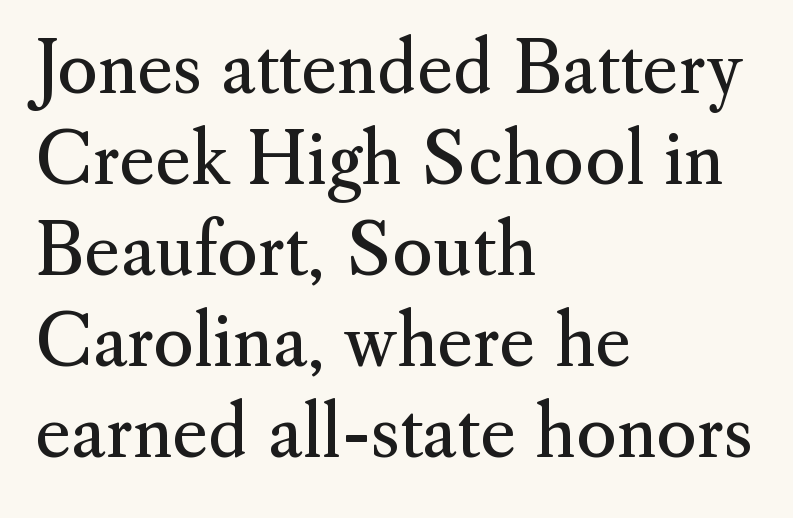
Q: Is the text bold? A: No.
Q: Is the text italic (slanted)? A: No, it is upright.
Q: Is the typeface a serif or a sans-serif typeface? A: Serif.
Q: Is the text underlined? A: No.
Q: How is the paragraph aligned? A: Left-aligned.
Q: Is the spacing between letters normal or unusually wide? A: Normal.
Q: Is the spacing between lines tight, normal or loose? A: Normal.
Q: Width (condensed, normal, or wide)? A: Normal.
Q: Stroke contrast? A: Medium.
Q: x-height? A: Small.
Q: Monospaced? A: No.
